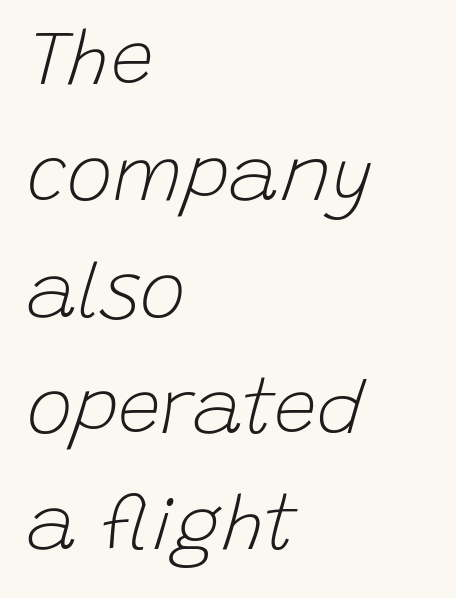
Q: Is the text bold? A: No.
Q: Is the text italic (slanted)? A: Yes, it leans right by about 15 degrees.
Q: Is the text underlined? A: No.
Q: How is the paragraph aligned? A: Left-aligned.
Q: Is the spacing between letters normal or unusually wide? A: Normal.
Q: Is the spacing between lines tight, normal or loose? A: Normal.
Q: Width (condensed, normal, or wide)? A: Normal.
Q: Stroke contrast? A: Low.
Q: x-height? A: Large.
Q: Monospaced? A: No.
